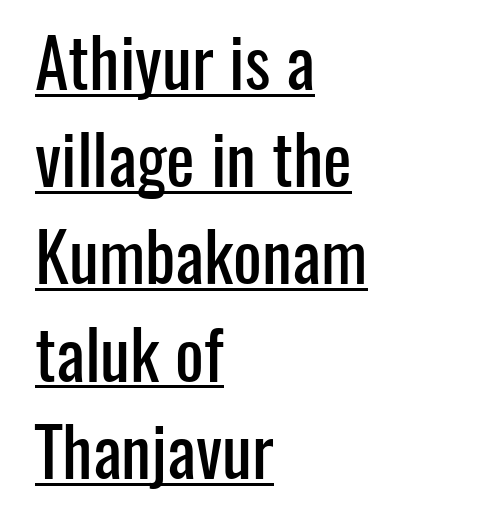
{"serif": "no", "italic": "no", "width": "condensed", "stroke_contrast": "low", "x_height": "medium", "monospaced": "no", "underline": "yes", "align": "left", "line_spacing": "normal", "line_spacing_ratio": 1.43, "letter_spacing": "normal", "letter_spacing_em": 0.0, "glyph_px": 68}
